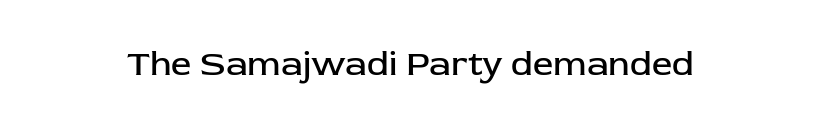
Is this a fixed-width face? No — the glyphs have proportional, varying widths. Vertical strokes here are truly vertical. Glance below the letters and you will spot only blank space. The face used here is a sans, in the tradition of grotesques and geometrics. The face looks like a standard text weight, possibly lighter. Short note: letters normally spaced.
